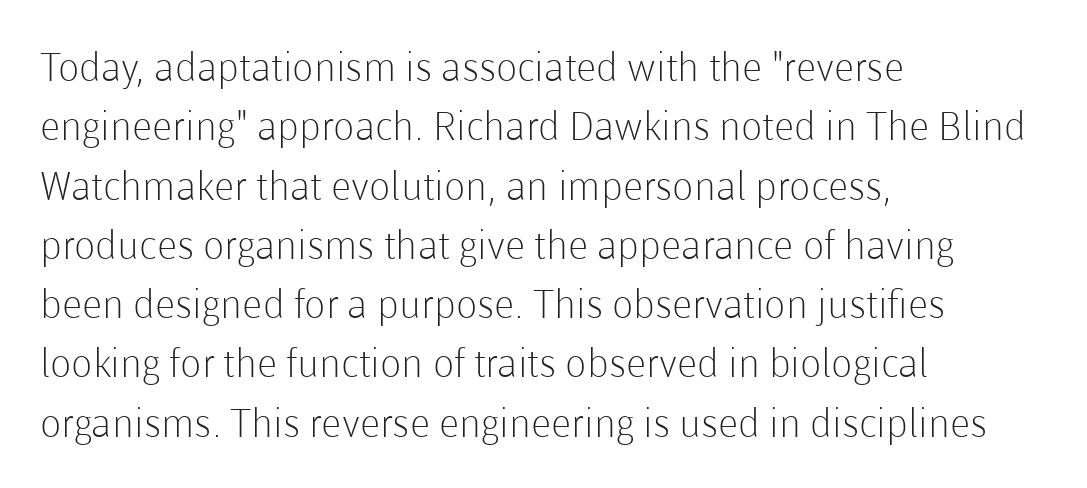
{"serif": "no", "italic": "no", "bold": "no", "weight": "light", "width": "normal", "stroke_contrast": "low", "x_height": "medium", "monospaced": "no", "underline": "no", "align": "left", "line_spacing": "normal", "line_spacing_ratio": 1.52, "letter_spacing": "normal", "letter_spacing_em": 0.0, "glyph_px": 39}
